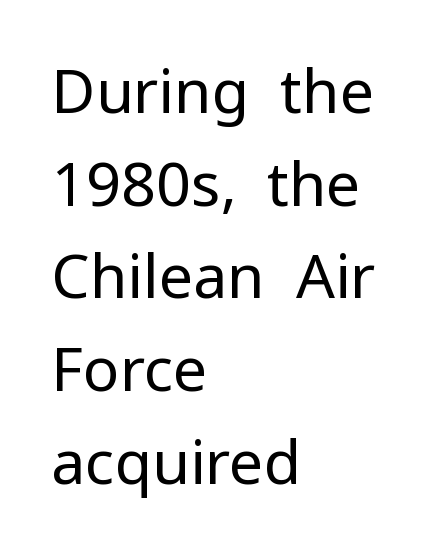
{"serif": "no", "italic": "no", "bold": "no", "weight": "regular", "width": "normal", "stroke_contrast": "low", "x_height": "medium", "monospaced": "no", "underline": "no", "align": "left", "line_spacing": "normal", "line_spacing_ratio": 1.52, "letter_spacing": "normal", "letter_spacing_em": 0.0, "glyph_px": 61}
